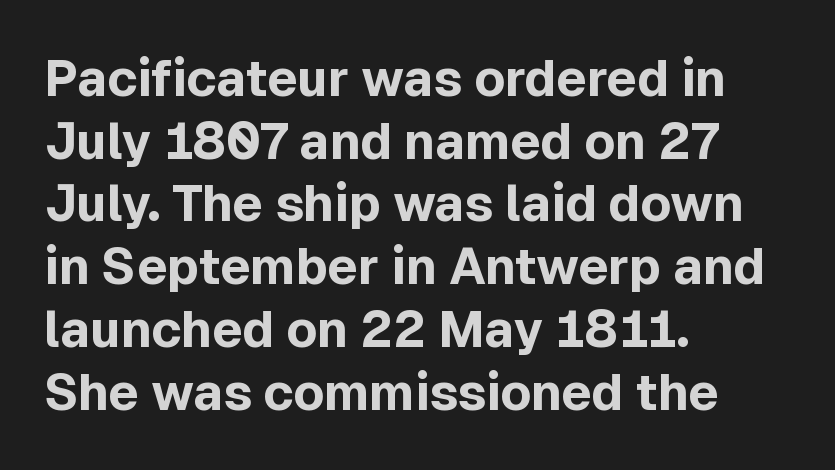
Q: Is the text bold? A: Yes.
Q: Is the text italic (slanted)? A: No, it is upright.
Q: Is the typeface a serif or a sans-serif typeface? A: Sans-serif.
Q: Is the text underlined? A: No.
Q: How is the paragraph aligned? A: Left-aligned.
Q: Is the spacing between letters normal or unusually wide? A: Normal.
Q: Width (condensed, normal, or wide)? A: Normal.
Q: x-height? A: Medium.
Q: Monospaced? A: No.
